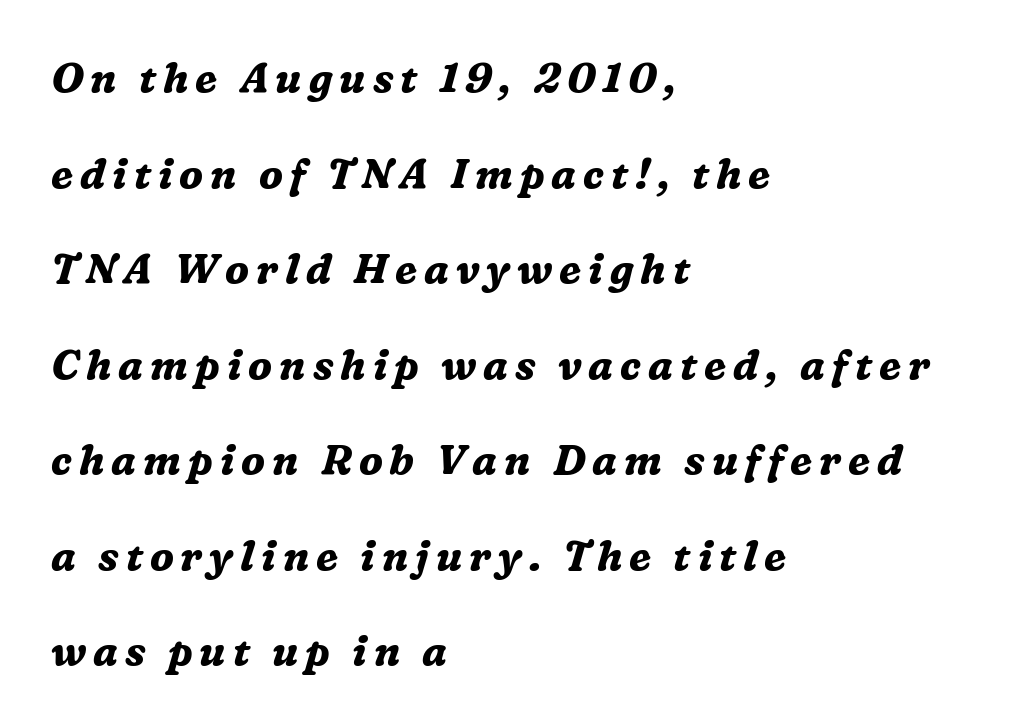
{"serif": "yes", "italic": "yes", "lean": "right", "slant_degrees": 16, "bold": "yes", "weight": "bold", "width": "normal", "stroke_contrast": "medium", "x_height": "medium", "monospaced": "no", "underline": "no", "align": "left", "line_spacing": "loose", "line_spacing_ratio": 2.33, "glyph_px": 41}
